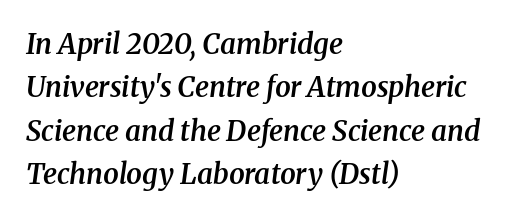
Underline: absent. Notice how the stems are inclined rather than vertical — that's the hallmark of italics. Line spacing here is normal. Spacing verdict: proportional, widths tailored to each character.
